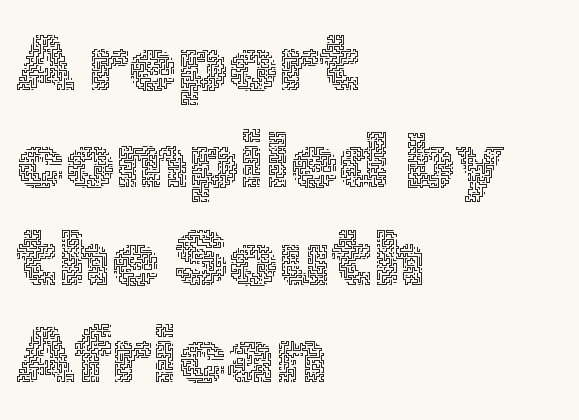
The image shows 78 px thin type, upright; set left-aligned, normal line spacing (1.25x), normal letter spacing, not underlined; a medium x-height.
